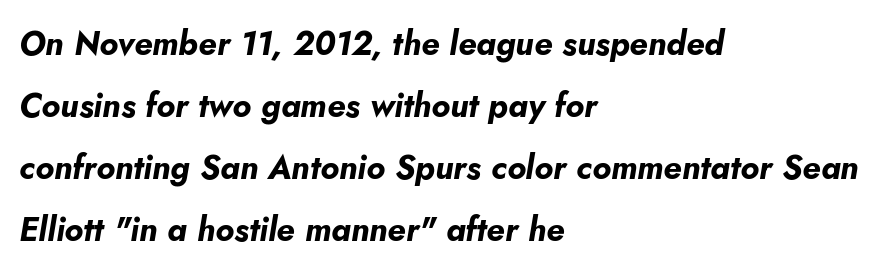
Does the weight exceed regular? Yes, all the way to bold. The face used here is rendered with its standard letterfit. The passage is arranged the way most books set body copy — flush left. These lines are rendered in a variable-pitch font.
